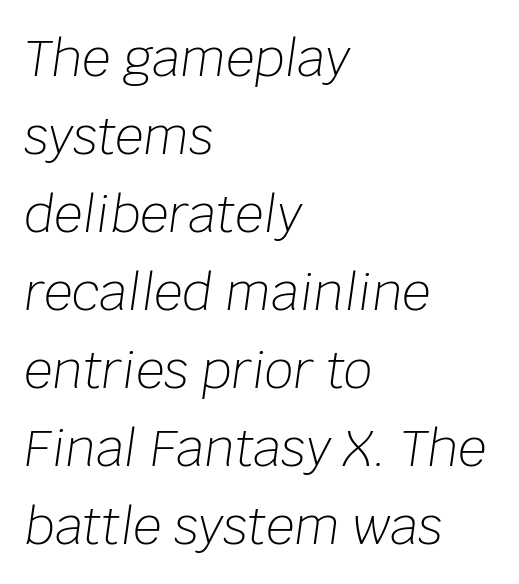
{"italic": "yes", "lean": "right", "slant_degrees": 8, "bold": "no", "weight": "light", "width": "normal", "stroke_contrast": "low", "x_height": "large", "monospaced": "no", "underline": "no", "align": "left", "line_spacing": "normal", "line_spacing_ratio": 1.56, "letter_spacing": "normal", "letter_spacing_em": 0.0, "glyph_px": 50}
